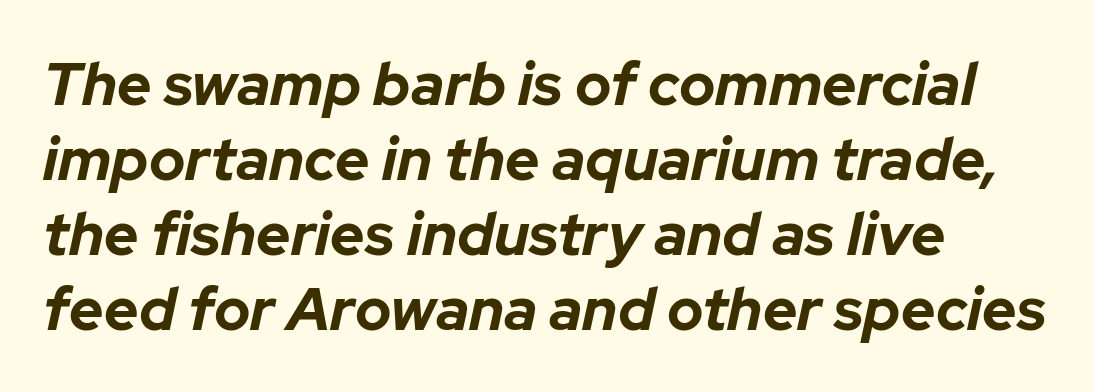
{"italic": "yes", "lean": "right", "slant_degrees": 12, "bold": "yes", "weight": "bold", "width": "normal", "stroke_contrast": "low", "x_height": "medium", "monospaced": "no", "underline": "no", "align": "left", "line_spacing": "normal", "line_spacing_ratio": 1.25, "letter_spacing": "normal", "letter_spacing_em": 0.0, "glyph_px": 60}
